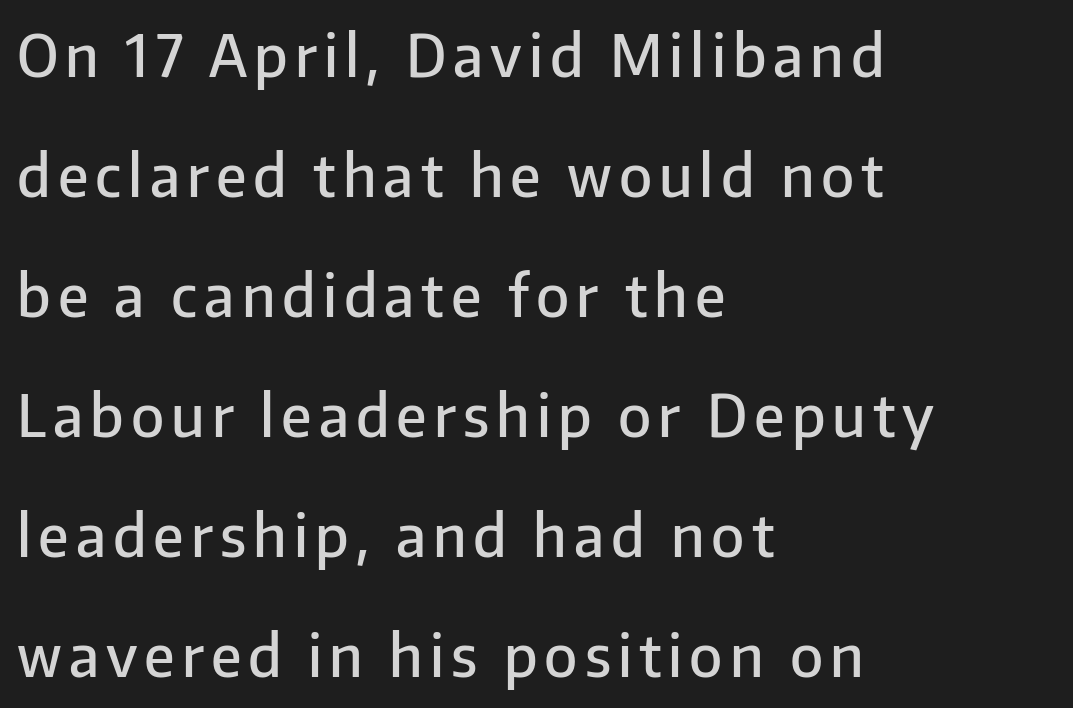
A somewhat darkened texture: the type is semibold rather than bold. Words float on clear page, feet unadorned. Is this a fixed-width face? No — the glyphs have proportional, varying widths. Leftover space on each line is placed entirely after the last word. Examine the stroke ends and you'll find no serifs.
